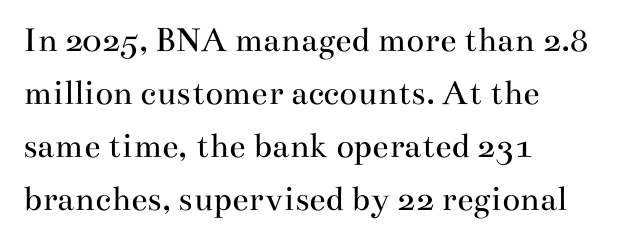
No heavy texture on the line: the type isn't bold. The letters carry serifs — small finishing strokes at the ends of their stems. Casual observation: everything's shoved over to the left. The passage shown is typed in a proportional face where columns would drift. Notice how descenders clear the ascenders below comfortably — that's standard leading.
